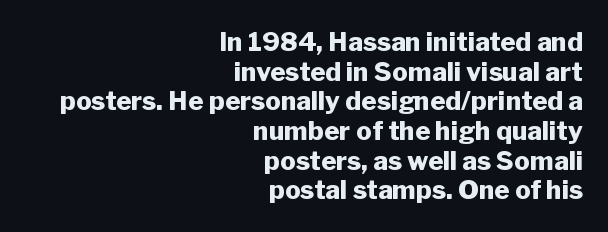
The image shows 26 px bold type, upright; set right-aligned, tight line spacing (1.14x), normal letter spacing, not underlined.
